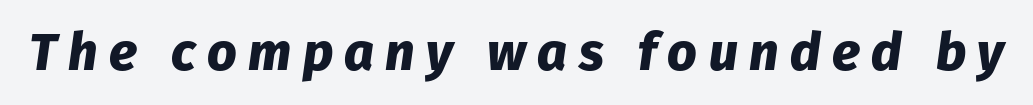
The image shows 52 px heavy type, italic (leaning right); set unusually wide letter spacing (+0.22 em), not underlined; low stroke contrast and a medium x-height.
